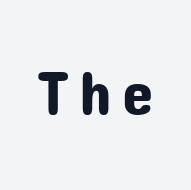
The image shows 63 px sans-serif type, upright; set not underlined; low stroke contrast and a medium x-height.
